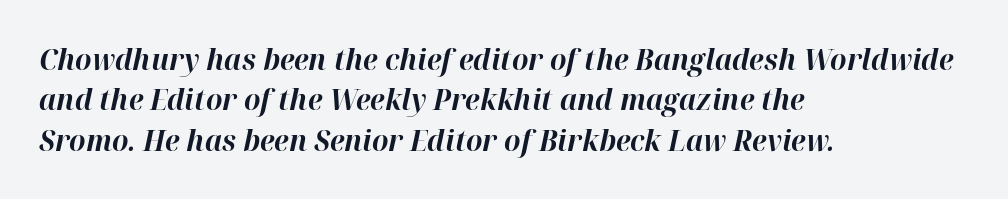
Q: Is the text bold? A: Yes.
Q: Is the text italic (slanted)? A: Yes, it leans right by about 12 degrees.
Q: Is the text underlined? A: No.
Q: How is the paragraph aligned? A: Left-aligned.
Q: Is the spacing between letters normal or unusually wide? A: Normal.
Q: Is the spacing between lines tight, normal or loose? A: Normal.
Q: Width (condensed, normal, or wide)? A: Normal.
Q: Stroke contrast? A: High.
Q: x-height? A: Medium.
Q: Monospaced? A: No.
